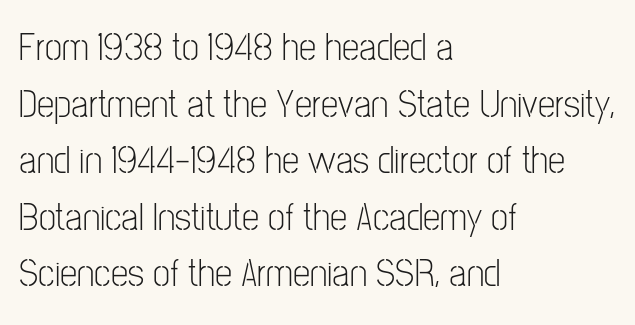
The image shows 39 px light, condensed sans-serif type, upright; set left-aligned, normal line spacing (1.45x), normal letter spacing, not underlined; low stroke contrast and a medium x-height.
